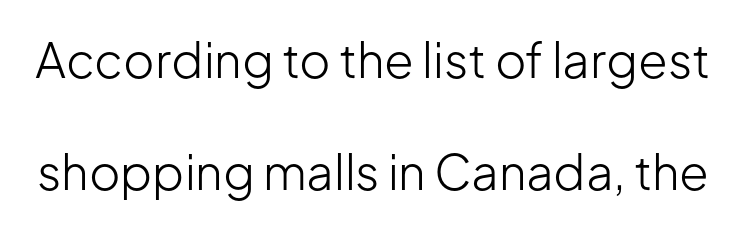
Style check: upright. These lines are rendered in a variable-pitch font. Honestly, there is no underline to notice here at all. Letterform terminals end flat and unadorned throughout the passage. This sample trades compactness for vertical openness between lines.
